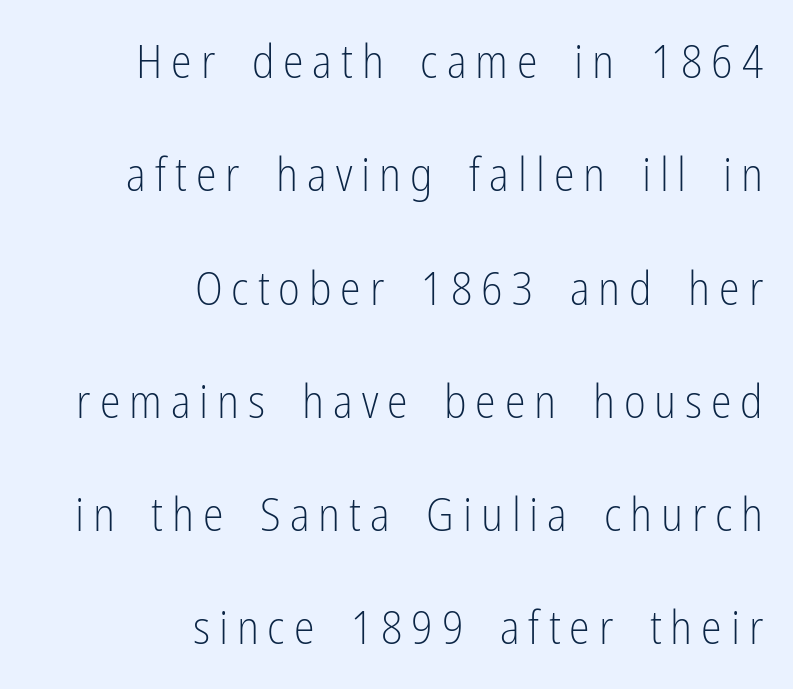
The image shows 47 px light, condensed sans-serif type, upright; set right-aligned, loose line spacing (2.41x), not underlined; low stroke contrast and a medium x-height.
